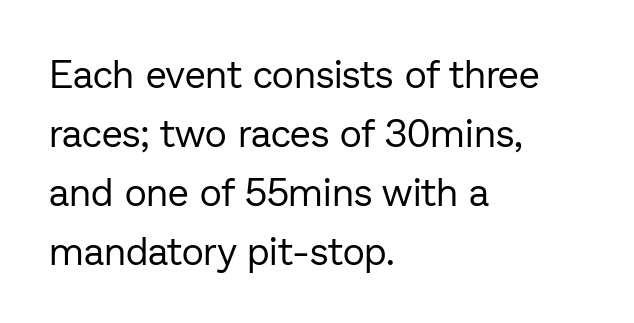
{"serif": "no", "italic": "no", "bold": "no", "weight": "regular", "width": "normal", "stroke_contrast": "low", "x_height": "medium", "monospaced": "no", "underline": "no", "align": "left", "line_spacing": "normal", "line_spacing_ratio": 1.55, "letter_spacing": "normal", "letter_spacing_em": 0.0, "glyph_px": 38}
